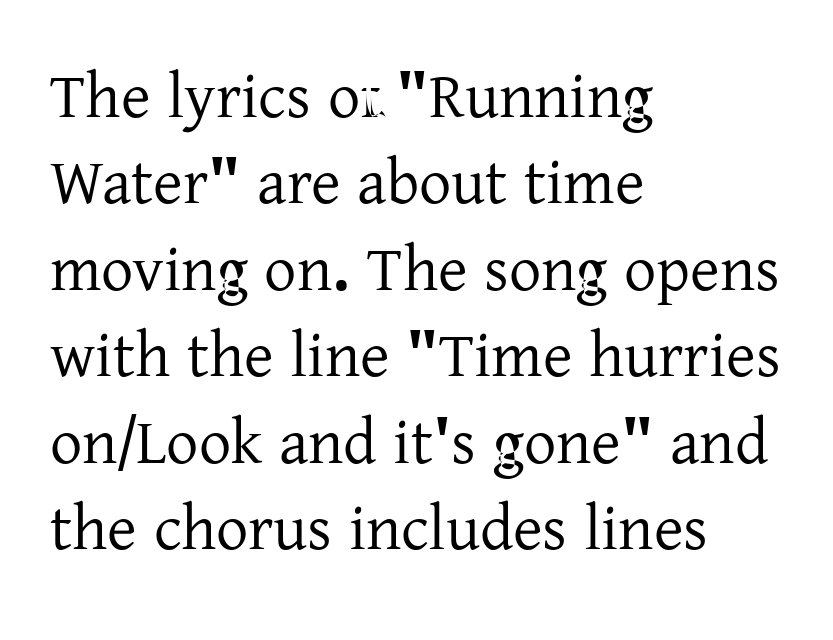
{"serif": "yes", "italic": "no", "width": "normal", "stroke_contrast": "low", "x_height": "medium", "monospaced": "no", "underline": "no", "align": "left", "line_spacing": "normal", "line_spacing_ratio": 1.35, "letter_spacing": "normal", "letter_spacing_em": 0.0, "glyph_px": 64}
